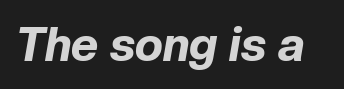
The image shows 47 px bold type, italic (leaning right); set normal letter spacing, not underlined; low stroke contrast and a medium x-height.
